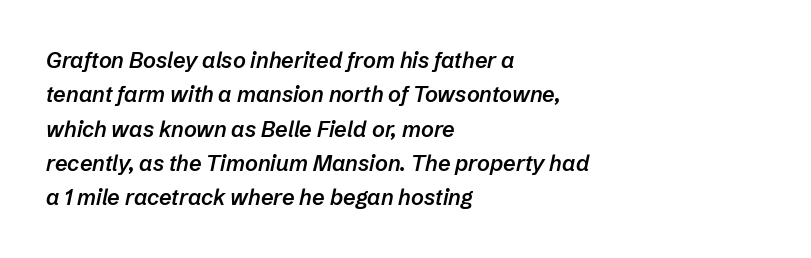
The image shows 22 px text type, italic (leaning right); set left-aligned, normal line spacing (1.56x), normal letter spacing, not underlined.
